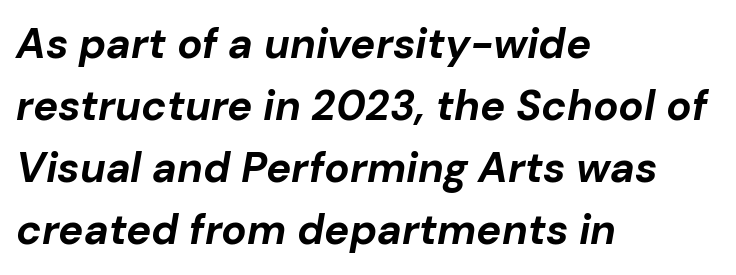
{"italic": "yes", "lean": "right", "slant_degrees": 10, "bold": "yes", "weight": "bold", "width": "normal", "stroke_contrast": "low", "x_height": "medium", "monospaced": "no", "underline": "no", "align": "left", "line_spacing": "normal", "line_spacing_ratio": 1.48, "letter_spacing": "normal", "letter_spacing_em": 0.0, "glyph_px": 42}
